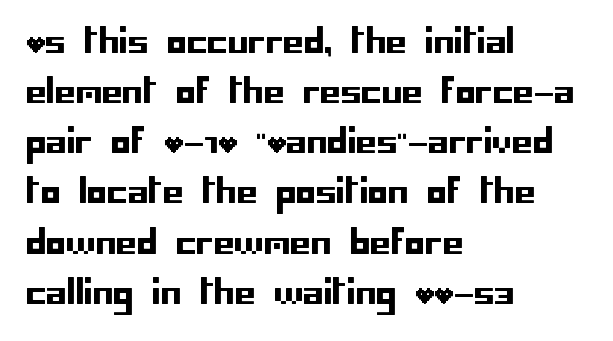
{"serif": "no", "italic": "no", "width": "normal", "stroke_contrast": "low", "x_height": "large", "underline": "no", "align": "left", "line_spacing": "normal", "line_spacing_ratio": 1.52, "letter_spacing": "normal", "letter_spacing_em": 0.0, "glyph_px": 33}
